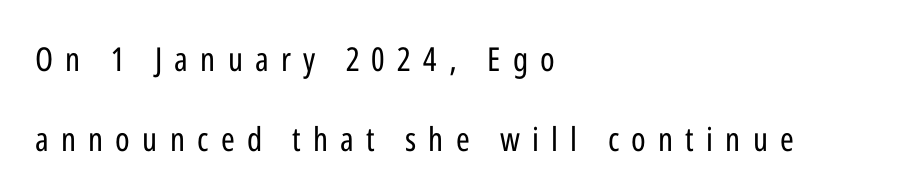
Spacing verdict: proportional, widths tailored to each character. Is there much room between lines? Yes — plenty of vertical air separates them. Observe the wide spacing: letters keep a clear distance from each other. Regarding serifs, this sample does without them. Heft: none added — not bold.
